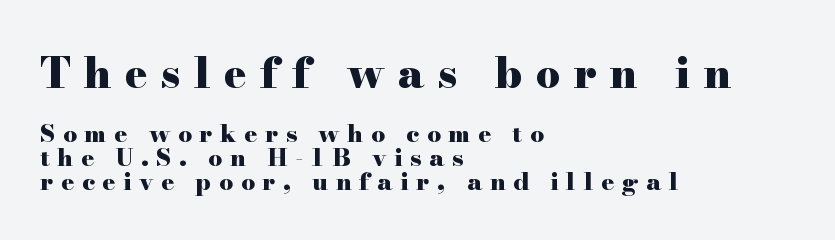
Q: Is the text bold? A: Yes.
Q: Is the text italic (slanted)? A: No, it is upright.
Q: Is the typeface a serif or a sans-serif typeface? A: Serif.
Q: Is the text underlined? A: No.
Q: How is the paragraph aligned? A: Left-aligned.
Q: Is the spacing between letters normal or unusually wide? A: Unusually wide.
Q: Is the spacing between lines tight, normal or loose? A: Tight.
Q: Which block of text is set in a larger size, the first (top) or the second (bottom)? A: The first (top) one.
Q: Width (condensed, normal, or wide)? A: Wide.
Q: Stroke contrast? A: High.
Q: x-height? A: Small.
Q: Monospaced? A: No.
